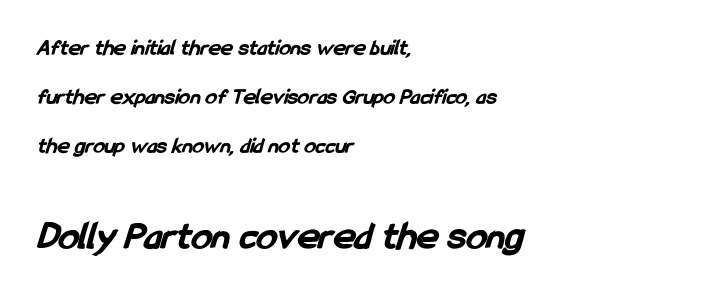
Q: Is the text bold? A: Yes.
Q: Is the typeface a serif or a sans-serif typeface? A: Sans-serif.
Q: Is the text underlined? A: No.
Q: How is the paragraph aligned? A: Left-aligned.
Q: Is the spacing between letters normal or unusually wide? A: Normal.
Q: Is the spacing between lines tight, normal or loose? A: Loose.
Q: Which block of text is set in a larger size, the first (top) or the second (bottom)? A: The second (bottom) one.
Q: Width (condensed, normal, or wide)? A: Condensed.
Q: Stroke contrast? A: Low.
Q: x-height? A: Medium.
Q: Monospaced? A: No.
